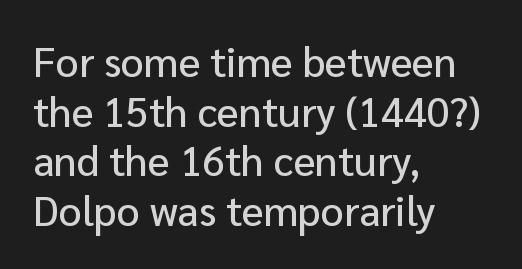
The letters advance in unequal steps, a hallmark of proportional type. Unlike italic type, these characters show no tilt at all. Compared with a centered layout, this one pins lines to the left instead. Classification — sans serif. The tracking reads as untouched default to a designer's eye.
